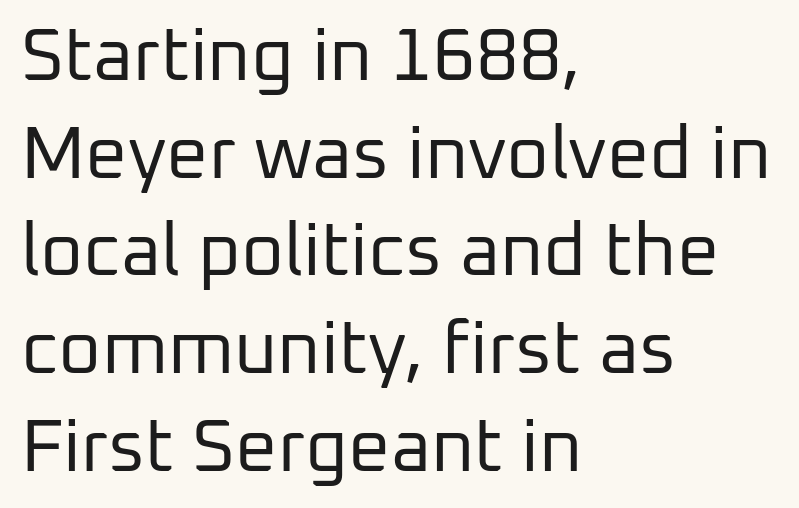
The image shows 74 px regular-weight sans-serif type, upright; set left-aligned, normal line spacing (1.32x), normal letter spacing, not underlined; low stroke contrast and a medium x-height.
